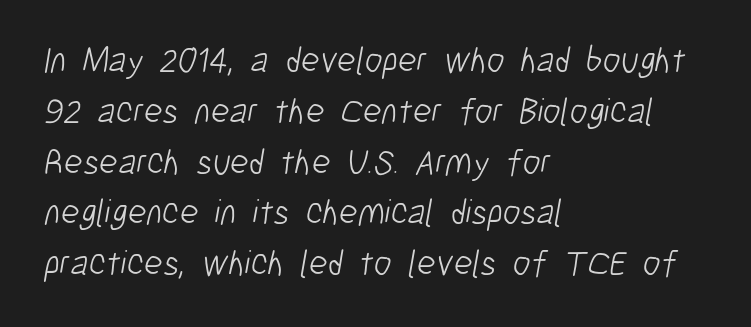
The image shows 36 px light, condensed sans-serif type; set left-aligned, normal line spacing (1.41x), normal letter spacing, not underlined; low stroke contrast and a medium x-height.
